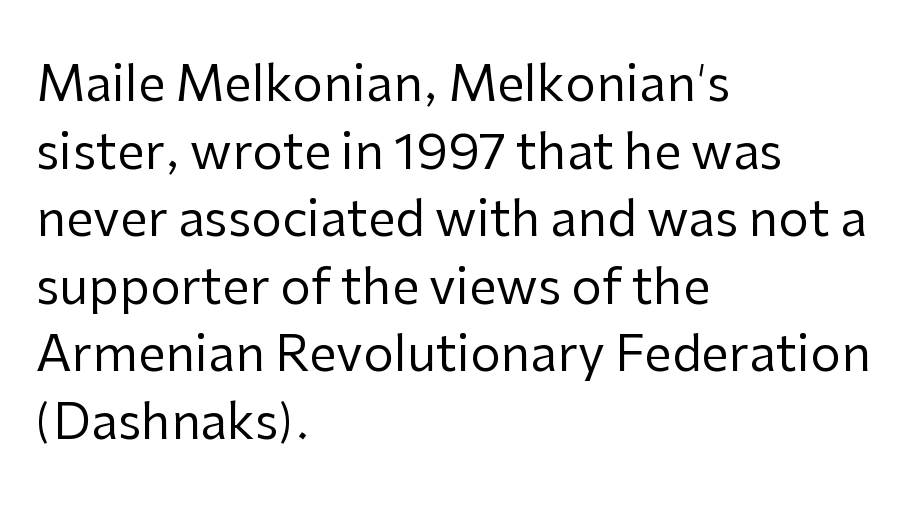
Observe the ordinary spacing: letters are neighbours, not strangers. The space directly below the letters is spotless. The rendering uses a moderate line-height, typical for paragraphs. Casual observation: everything's shoved over to the left. Note the varied advance widths — an 'i' is clearly narrower than an 'm'. The axis of the letterforms is exactly vertical.
